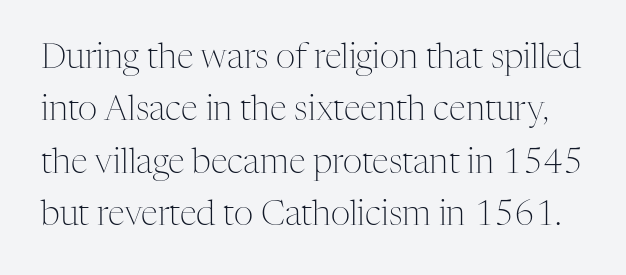
{"serif": "yes", "italic": "no", "bold": "no", "weight": "light", "width": "normal", "stroke_contrast": "medium", "x_height": "medium", "monospaced": "no", "underline": "no", "line_spacing": "normal", "line_spacing_ratio": 1.54, "letter_spacing": "normal", "letter_spacing_em": 0.0, "glyph_px": 34}
